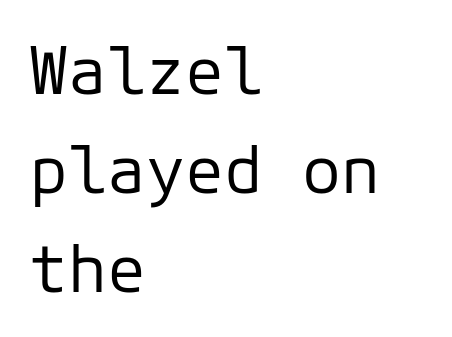
The image shows 65 px regular-weight sans-serif type, upright, monospaced; set left-aligned, normal line spacing (1.52x), normal letter spacing, not underlined; low stroke contrast and a medium x-height.
